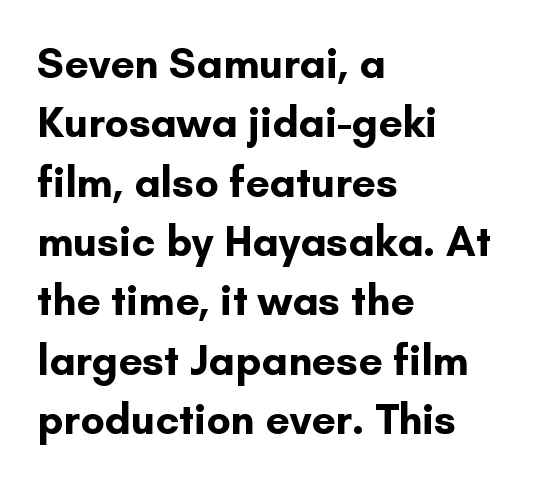
The image shows 43 px bold sans-serif type, upright; set left-aligned, normal line spacing (1.38x), normal letter spacing, not underlined; low stroke contrast and a small x-height.
